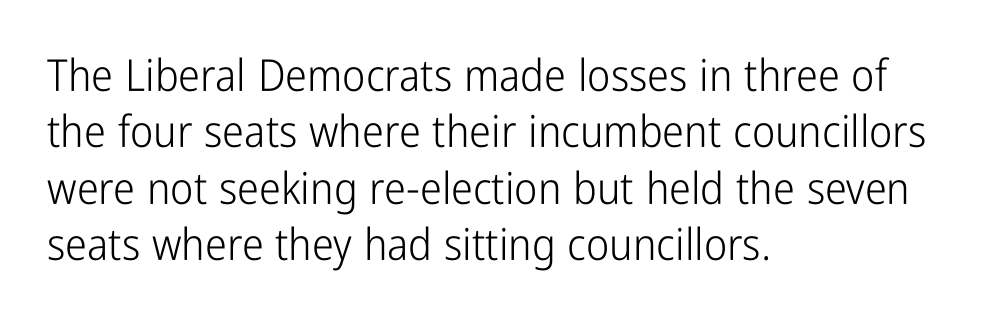
{"serif": "no", "italic": "no", "bold": "no", "weight": "light", "width": "condensed", "stroke_contrast": "low", "x_height": "medium", "monospaced": "no", "underline": "no", "align": "left", "line_spacing": "normal", "line_spacing_ratio": 1.28, "letter_spacing": "normal", "letter_spacing_em": 0.0, "glyph_px": 44}
